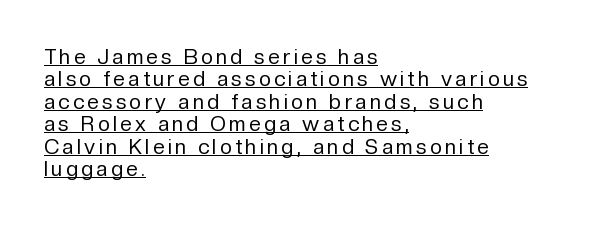
Nope, not italic — everything's standing straight. Each stroke keeps to a modest, everyday thickness or less. In designer terms, the underline attribute is active on this setting. Which margin do the lines hug? The left one — the right edge is uneven.
